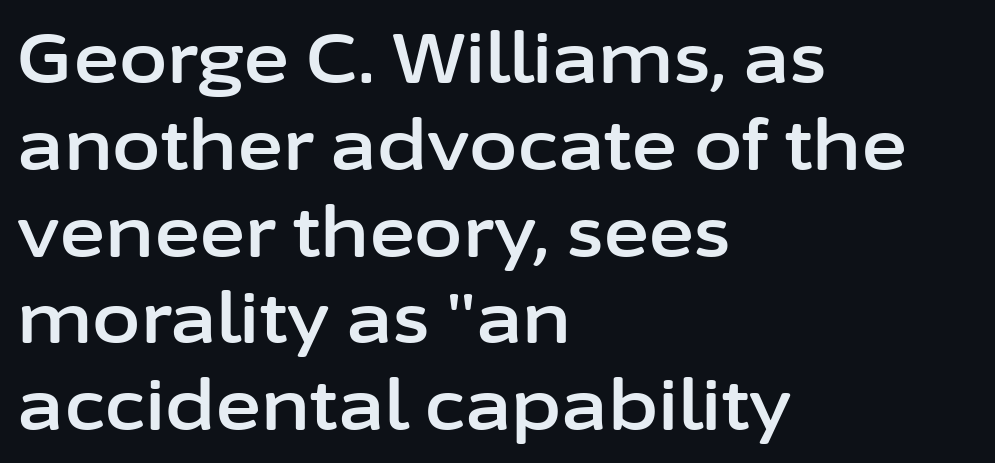
Unlike a traditional serif, this face leaves its strokes unadorned. Underline: absent. The paragraph shown leans on its left margin. This sample uses plain, unmodified letter spacing. Spacing verdict: proportional, widths tailored to each character.
